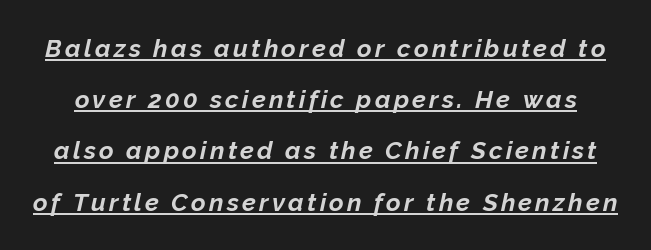
Q: Is the text bold? A: Yes.
Q: Is the text italic (slanted)? A: Yes, it leans right by about 12 degrees.
Q: Is the text underlined? A: Yes.
Q: Is the spacing between lines tight, normal or loose? A: Loose.
